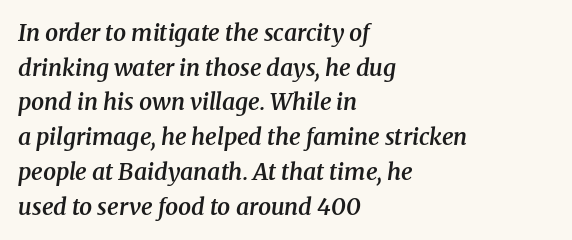
Has an underline been added? It has not. Successive baselines arrive at the customary interval. Caption: multi-line text, flush left, ragged right. These lines keep a tight, regular rhythm from letter to letter.
